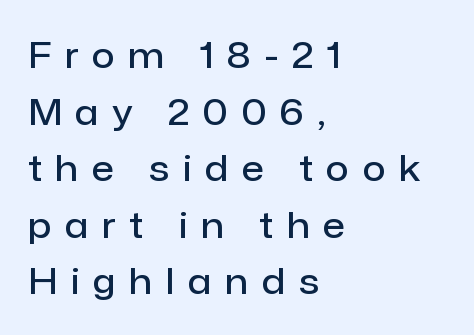
The image shows 36 px semibold sans-serif type, upright; set left-aligned, normal line spacing (1.57x), unusually wide letter spacing (+0.38 em), not underlined; low stroke contrast and a medium x-height.
